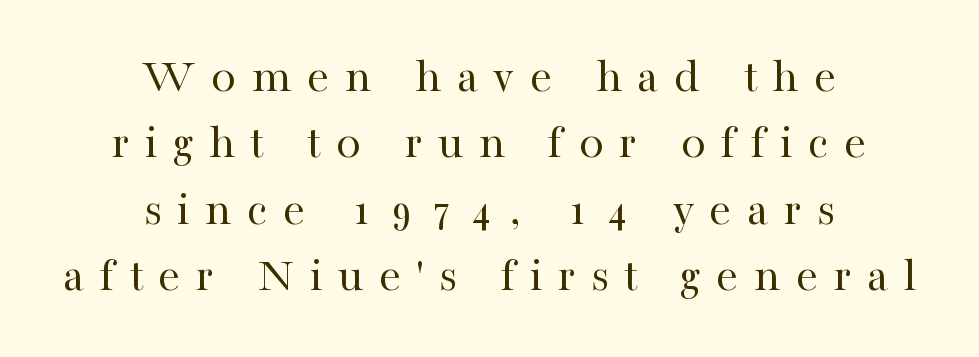
Every stem runs plumb, perpendicular to the baseline. Decoration check: the copy has no underline. These lines are rendered in a variable-pitch font. What stands out about the letter spacing? Its width — letters are far apart. Compared with a typical body face, this is equally light or lighter still. Small tapered or slab feet sit at the stroke ends, so this counts as serif.
